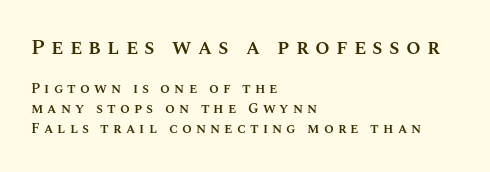
The image shows 21 px text type, upright; set left-aligned, normal line spacing (1.44x), unusually wide letter spacing (+0.29 em), not underlined; the first (top) block is 1.5x larger.
